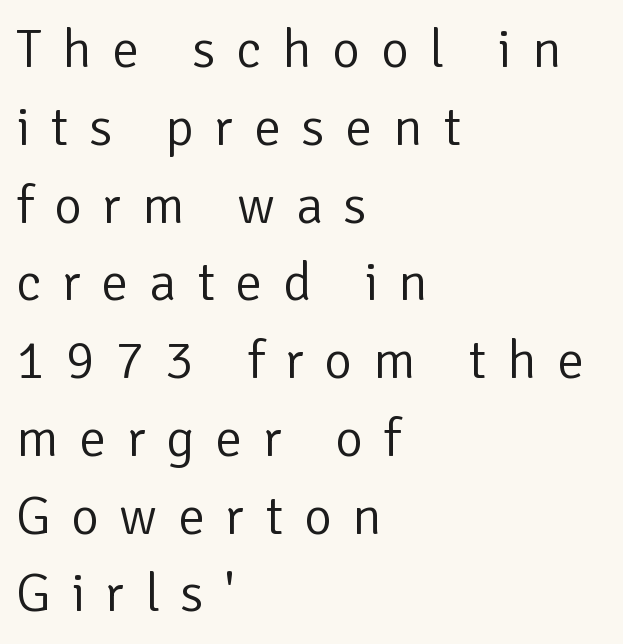
{"serif": "no", "italic": "no", "bold": "no", "weight": "light", "width": "normal", "stroke_contrast": "low", "x_height": "medium", "monospaced": "no", "underline": "no", "align": "left", "line_spacing": "normal", "line_spacing_ratio": 1.44, "letter_spacing": "wide", "letter_spacing_em": 0.38, "glyph_px": 54}
